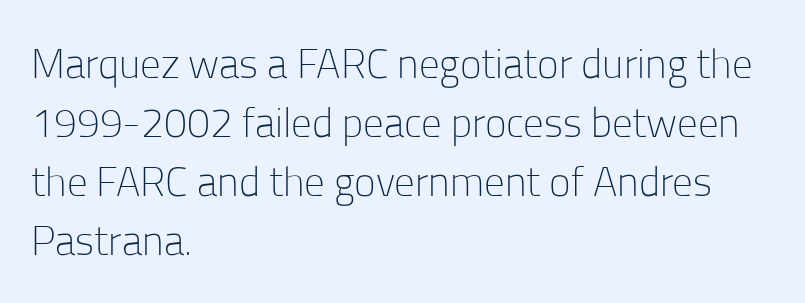
{"serif": "no", "italic": "no", "bold": "no", "weight": "light", "width": "normal", "stroke_contrast": "low", "x_height": "medium", "monospaced": "no", "underline": "no", "align": "left", "line_spacing": "normal", "line_spacing_ratio": 1.44, "letter_spacing": "normal", "letter_spacing_em": 0.0, "glyph_px": 41}
